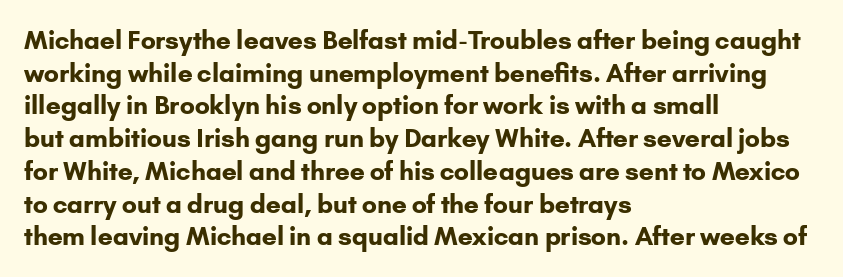
The image shows 25 px bold type, upright; set left-aligned, normal line spacing (1.31x), normal letter spacing, not underlined.
